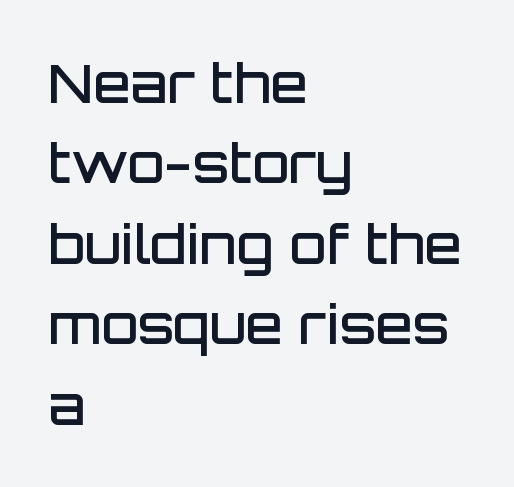
{"serif": "no", "italic": "no", "bold": "semi", "weight": "semibold", "width": "normal", "stroke_contrast": "low", "x_height": "large", "monospaced": "no", "underline": "no", "align": "left", "line_spacing": "normal", "line_spacing_ratio": 1.49, "letter_spacing": "normal", "letter_spacing_em": 0.0, "glyph_px": 54}
